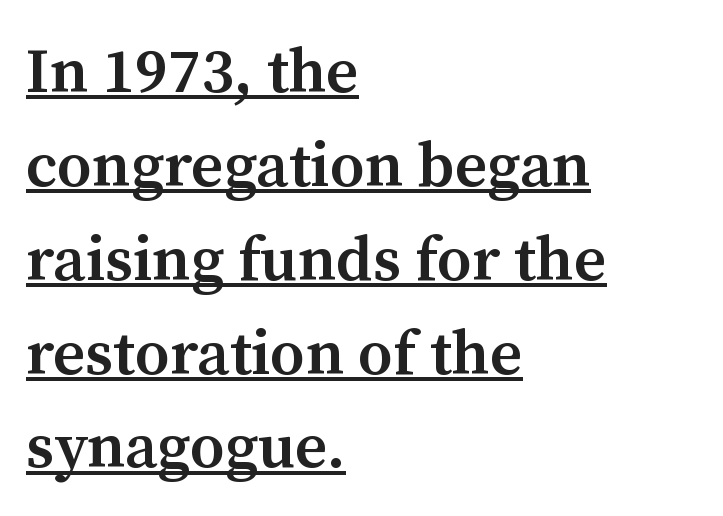
{"serif": "yes", "italic": "no", "bold": "semi", "weight": "semibold", "width": "normal", "stroke_contrast": "medium", "x_height": "medium", "monospaced": "no", "underline": "yes", "align": "left", "line_spacing": "normal", "line_spacing_ratio": 1.49, "letter_spacing": "normal", "letter_spacing_em": 0.0, "glyph_px": 63}
